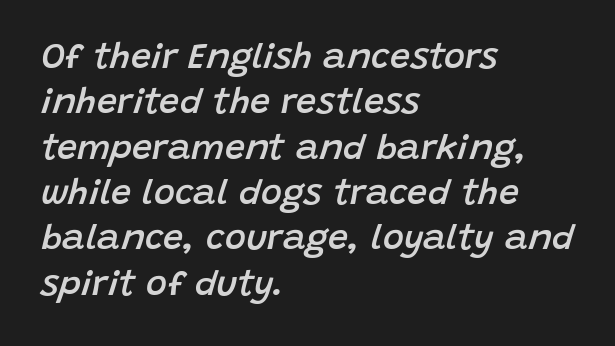
Q: Is the text bold? A: Semi-bold.
Q: Is the text italic (slanted)? A: Yes, it leans right by about 15 degrees.
Q: Is the text underlined? A: No.
Q: How is the paragraph aligned? A: Left-aligned.
Q: Is the spacing between letters normal or unusually wide? A: Normal.
Q: Is the spacing between lines tight, normal or loose? A: Normal.
Q: Width (condensed, normal, or wide)? A: Normal.
Q: Stroke contrast? A: Low.
Q: x-height? A: Large.
Q: Monospaced? A: No.
